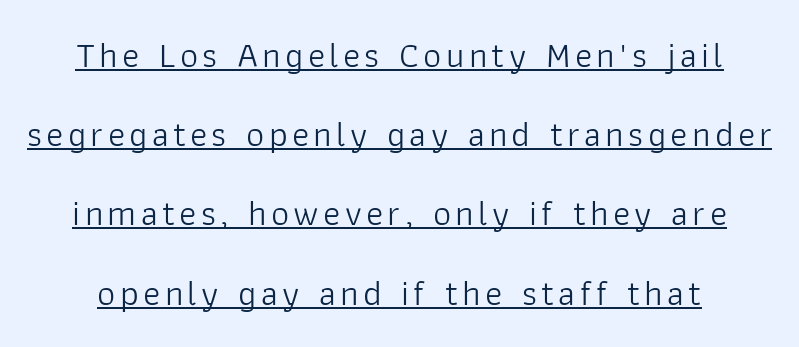
{"serif": "no", "italic": "no", "bold": "no", "weight": "light", "width": "normal", "stroke_contrast": "low", "x_height": "medium", "monospaced": "no", "underline": "yes", "line_spacing": "loose", "line_spacing_ratio": 2.2, "glyph_px": 36}
